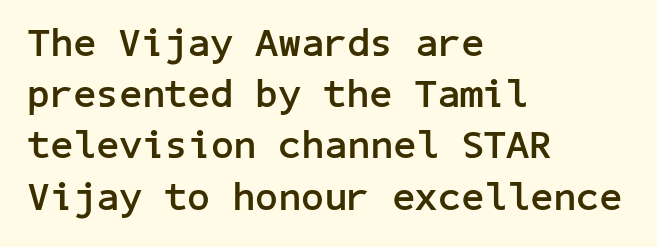
Students, observe: this is what conventionally led text looks like. Italic: no, the glyphs are upright roman. Set as a true bold cut, around the 700 mark. Each letter's strokes conclude bluntly, with no projecting serifs. The rag falls on the right side of this text block. Just letters on the line, the space beneath them empty.
